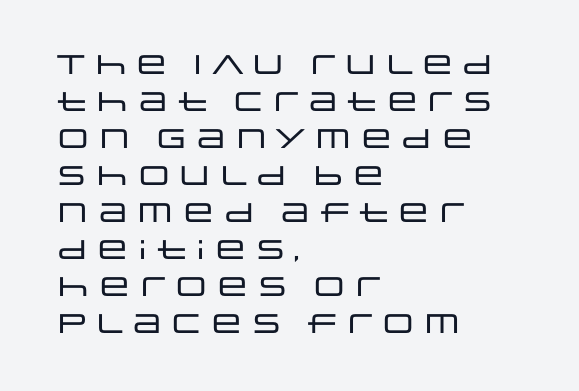
A typesetter would call this zero additional tracking. Notice how descenders clear the ascenders below comfortably — that's standard leading. Ordinary non-slanted type is in use. Letters rest on an invisible, unmarked baseline.
